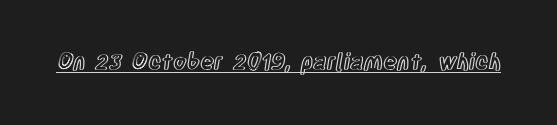
Q: Is the text italic (slanted)? A: Yes.
Q: Is the text underlined? A: Yes.
Q: Is the spacing between letters normal or unusually wide? A: Normal.
